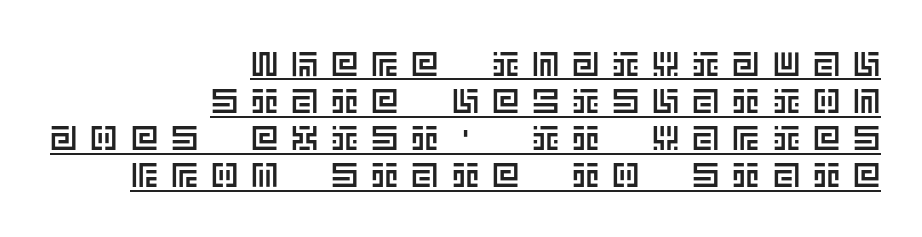
{"italic": "no", "width": "normal", "x_height": "large", "underline": "yes", "align": "right", "line_spacing": "tight", "line_spacing_ratio": 1.09, "letter_spacing": "wide", "letter_spacing_em": 0.38, "glyph_px": 34}
